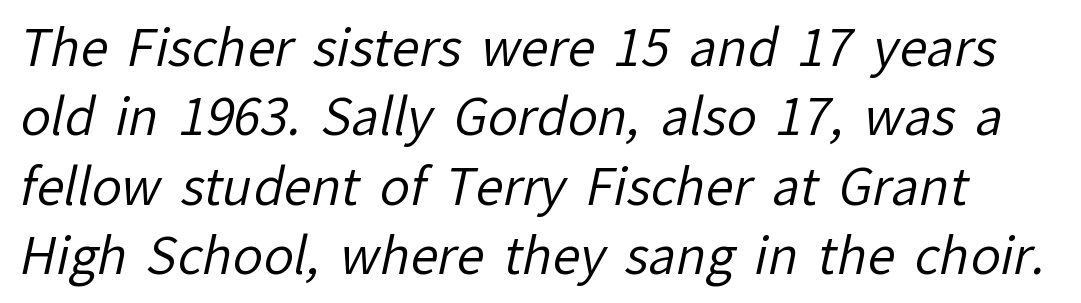
Q: Is the text bold? A: No.
Q: Is the typeface a serif or a sans-serif typeface? A: Sans-serif.
Q: Is the text underlined? A: No.
Q: Is the spacing between letters normal or unusually wide? A: Normal.
Q: Is the spacing between lines tight, normal or loose? A: Normal.
Q: Width (condensed, normal, or wide)? A: Normal.
Q: Stroke contrast? A: Low.
Q: x-height? A: Medium.
Q: Monospaced? A: No.
